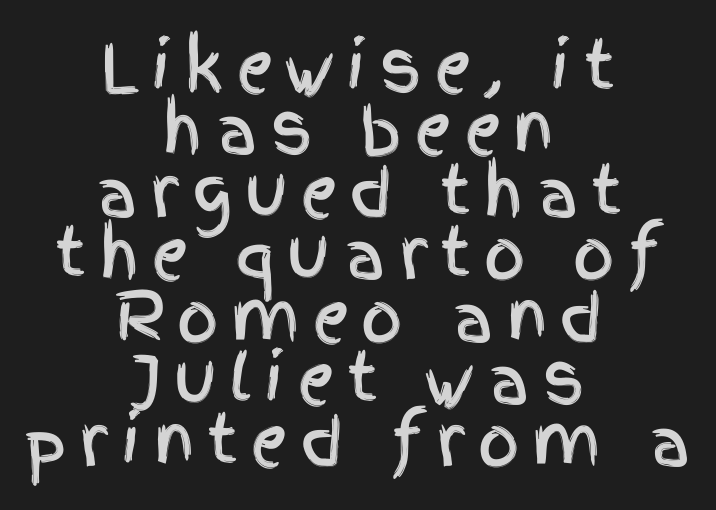
{"serif": "no", "italic": "no", "width": "condensed", "x_height": "large", "monospaced": "no", "underline": "no", "align": "center", "line_spacing": "tight", "line_spacing_ratio": 0.96, "glyph_px": 65}
